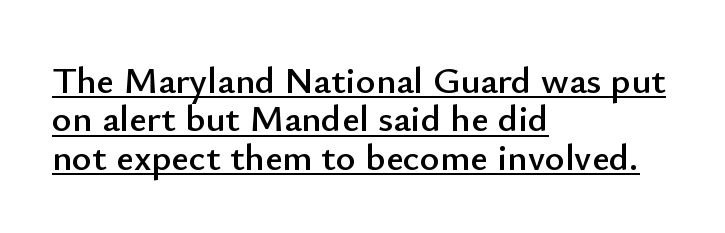
{"serif": "no", "italic": "no", "width": "normal", "stroke_contrast": "low", "x_height": "small", "monospaced": "no", "underline": "yes", "align": "left", "line_spacing": "tight", "line_spacing_ratio": 1.01, "letter_spacing": "normal", "letter_spacing_em": 0.0, "glyph_px": 38}
